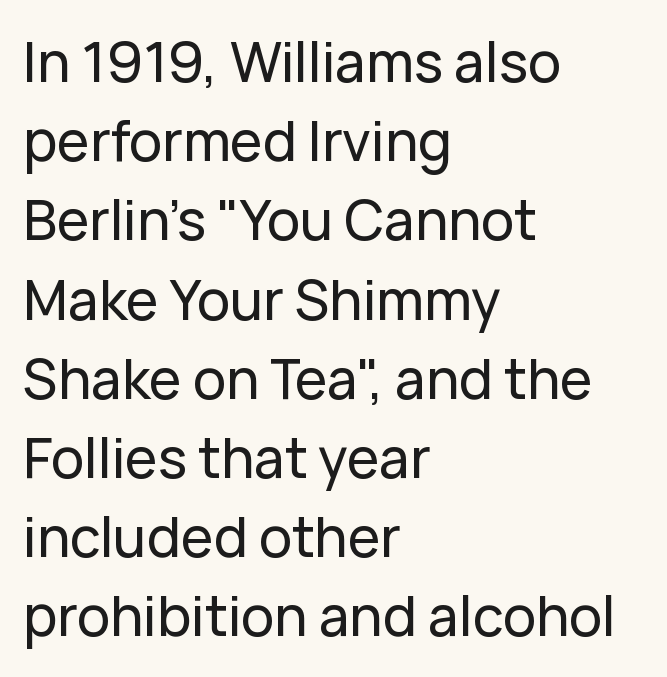
Q: Is the text italic (slanted)? A: No, it is upright.
Q: Is the typeface a serif or a sans-serif typeface? A: Sans-serif.
Q: Is the text underlined? A: No.
Q: How is the paragraph aligned? A: Left-aligned.
Q: Is the spacing between letters normal or unusually wide? A: Normal.
Q: Is the spacing between lines tight, normal or loose? A: Normal.
Q: Width (condensed, normal, or wide)? A: Normal.
Q: Stroke contrast? A: Low.
Q: x-height? A: Medium.
Q: Monospaced? A: No.
